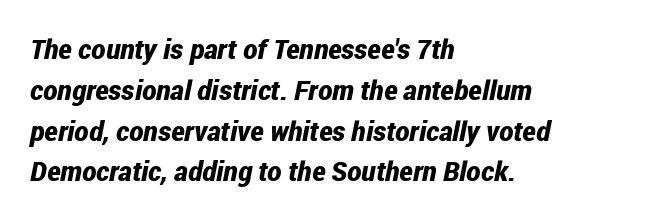
The image shows 27 px bold type, italic (leaning right); set left-aligned, normal line spacing (1.51x), normal letter spacing, not underlined.
